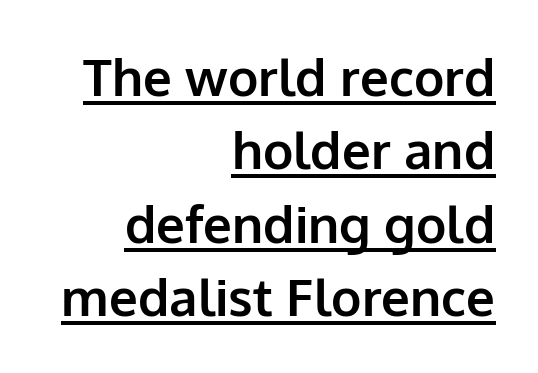
Note: no serifs on the glyphs. The rendering uses the underline text-decoration. This is roman type, the default non-slanted kind. Is there much room between lines? A standard amount, neither cramped nor airy. The gaps between neighbouring characters are ordinary and unremarkable.
